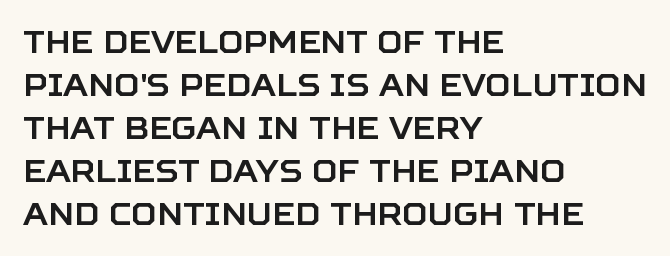
{"serif": "no", "italic": "no", "width": "normal", "stroke_contrast": "low", "x_height": "large", "monospaced": "no", "underline": "no", "align": "left", "line_spacing": "normal", "line_spacing_ratio": 1.39, "letter_spacing": "normal", "letter_spacing_em": 0.0, "glyph_px": 31}
